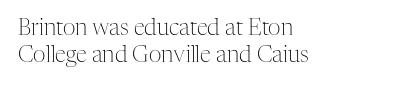
The image shows 22 px text type, upright; set left-aligned, line spacing 1.23x, normal letter spacing, not underlined.
